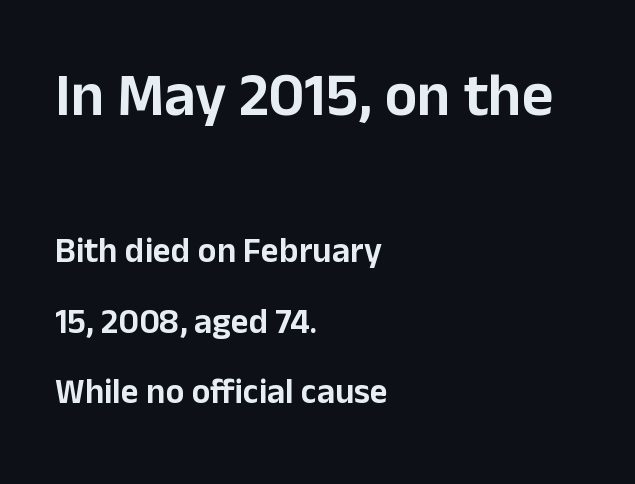
{"serif": "no", "italic": "no", "width": "normal", "stroke_contrast": "low", "x_height": "medium", "monospaced": "no", "underline": "no", "align": "left", "line_spacing": "loose", "line_spacing_ratio": 2.02, "letter_spacing": "normal", "letter_spacing_em": 0.0, "larger_block": "first", "size_ratio": 1.74, "glyph_px": 61}
